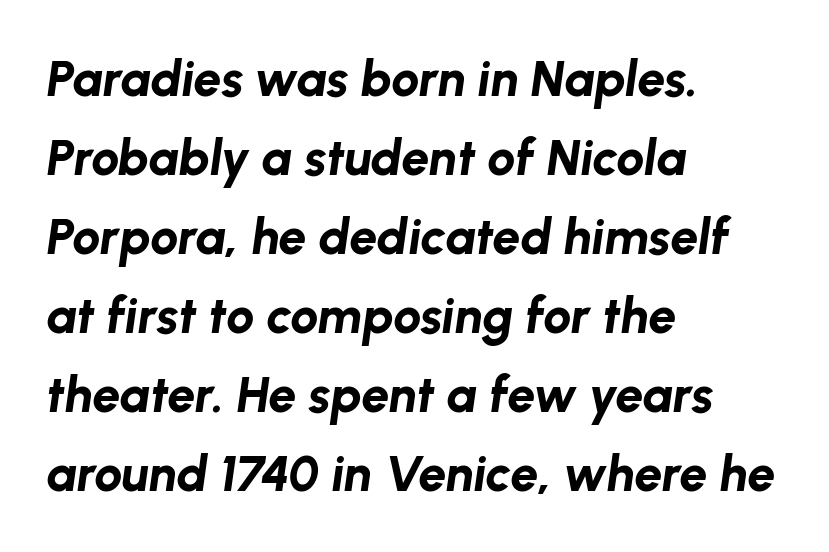
The image shows 50 px bold type, italic (leaning right); set left-aligned, normal line spacing (1.58x), normal letter spacing, not underlined; low stroke contrast and a medium x-height.
